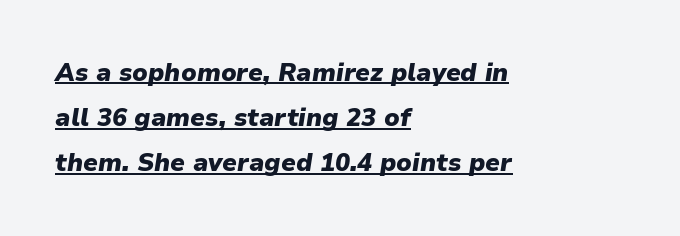
{"italic": "yes", "lean": "right", "slant_degrees": 9, "bold": "yes", "underline": "yes", "align": "left", "line_spacing_ratio": 1.81, "letter_spacing": "normal", "letter_spacing_em": 0.0, "glyph_px": 25}
